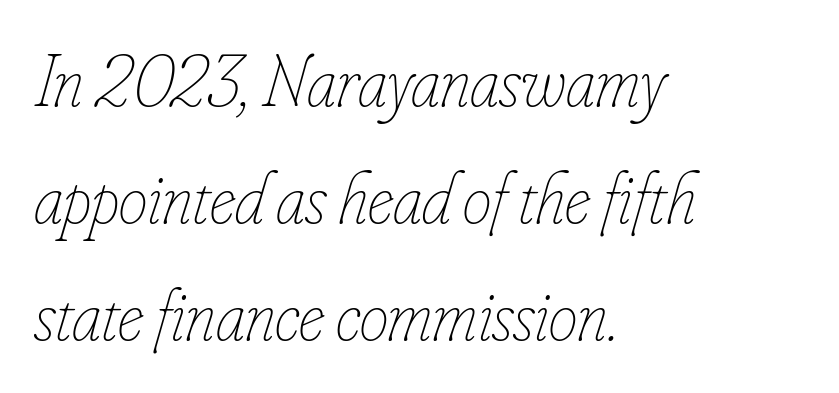
The image shows 73 px thin, condensed type, italic (leaning right); set left-aligned, normal line spacing (1.6x), normal letter spacing, not underlined; low stroke contrast and a small x-height.
